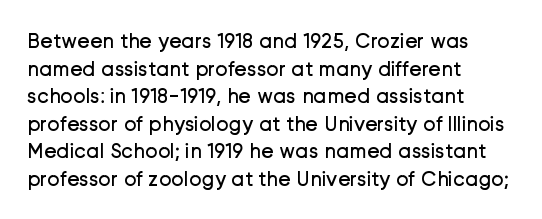
The image shows 21 px text type, upright; set left-aligned, normal line spacing (1.31x), normal letter spacing, not underlined.
